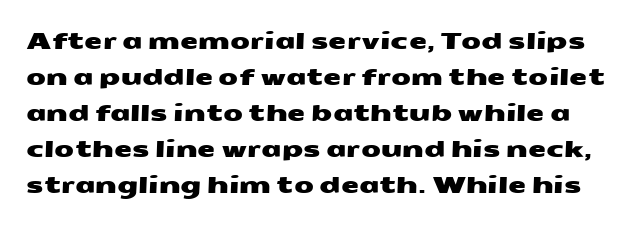
Q: Is the text underlined? A: No.
Q: Is the spacing between letters normal or unusually wide? A: Normal.
Q: Is the spacing between lines tight, normal or loose? A: Normal.
